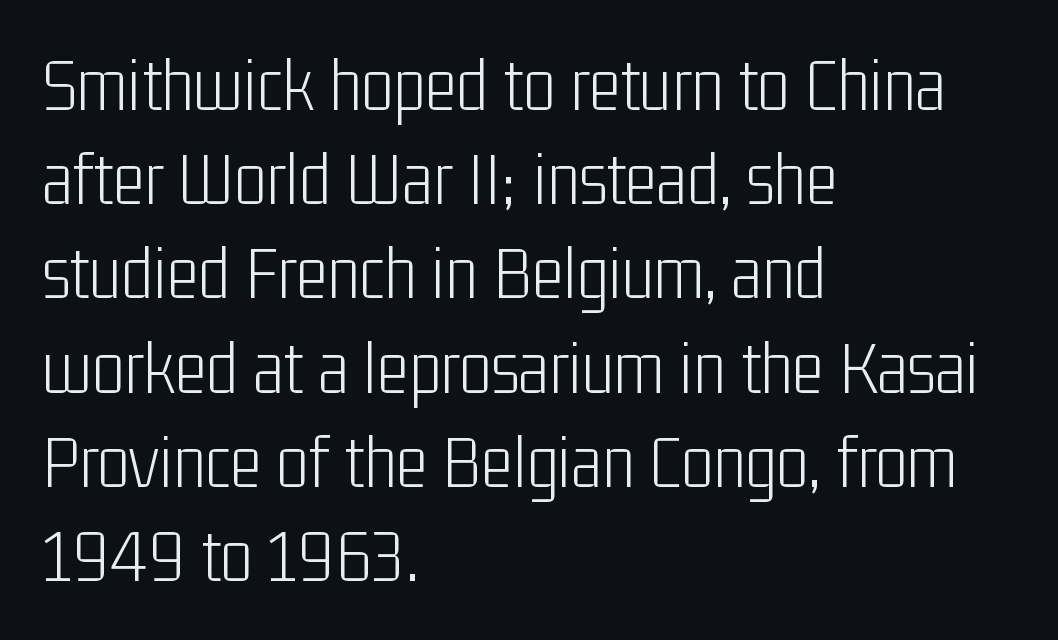
Spacing verdict: proportional, widths tailored to each character. The passage is arranged the way most books set body copy — flush left. The designer went with a sans here, leaving each stem footless. Posture: upright roman. Summary of weight: not heavy and not bold.
